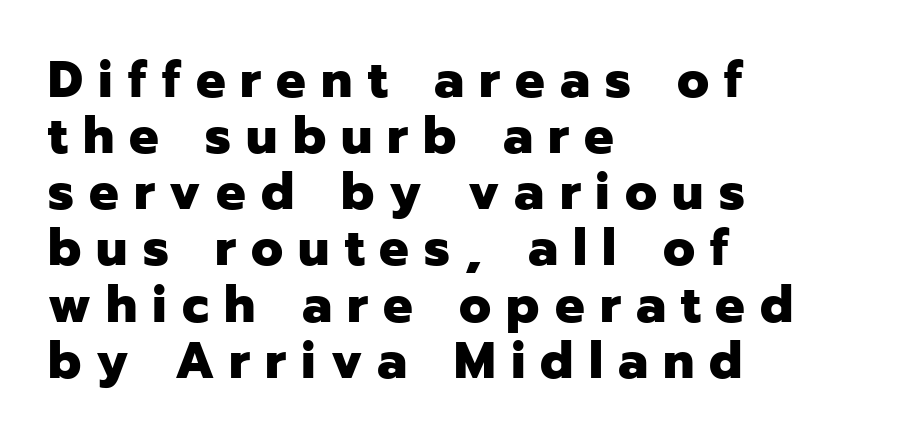
{"serif": "no", "italic": "no", "bold": "yes", "weight": "heavy", "width": "normal", "stroke_contrast": "low", "x_height": "medium", "monospaced": "no", "underline": "no", "align": "left", "line_spacing": "tight", "line_spacing_ratio": 1.08, "letter_spacing": "wide", "letter_spacing_em": 0.29, "glyph_px": 52}
